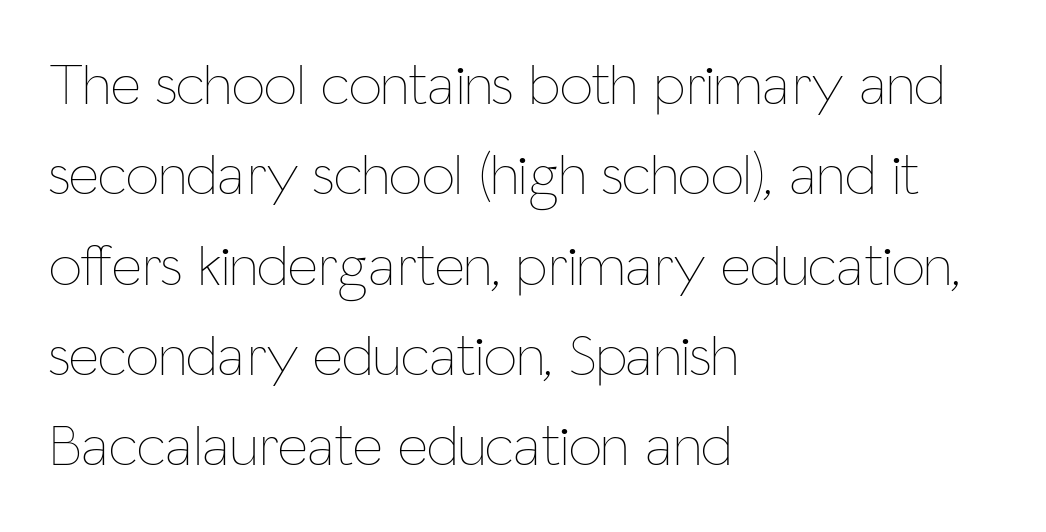
Line spacing here is normal. Do the characters align in a grid? No, the font is proportional. This rendering features lettering with no underline. Typeset ragged right — the left edge is the straight one. The font's upright variant was chosen for this text. Caption: standard tracking, unaltered.
